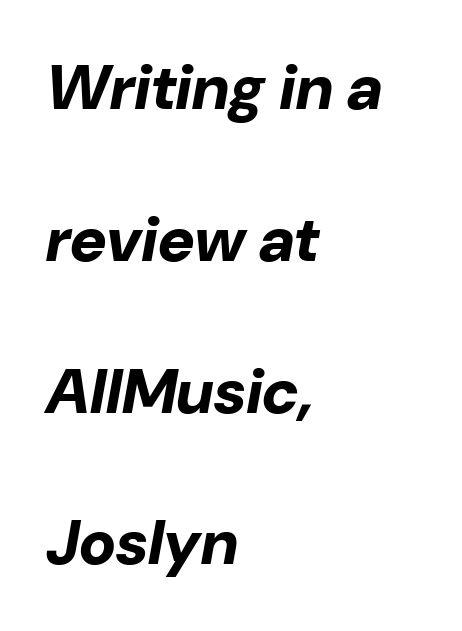
What stands out about the letter spacing? Nothing — it is the standard amount. Horizontally, the lines are justified to the leading edge only. The characters look thick and weighty, a clear bold. Proportional: the letters do not fall into vertical columns. Rule under the text: the space is simply empty. Widely set lines give the paragraph a tall, airy silhouette.
